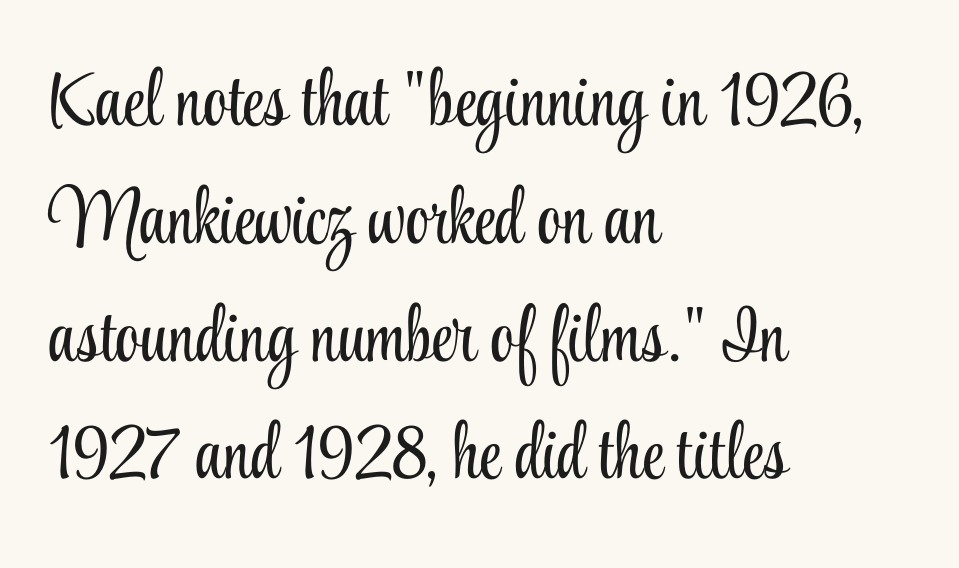
The image shows 77 px light, condensed serif type; set left-aligned, normal line spacing (1.53x), normal letter spacing, not underlined; low stroke contrast and a small x-height.
